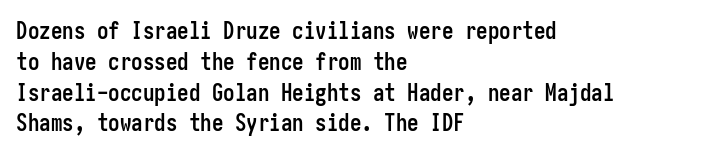
{"italic": "no", "bold": "yes", "underline": "no", "align": "left", "line_spacing": "normal", "line_spacing_ratio": 1.34, "letter_spacing": "normal", "letter_spacing_em": 0.0, "glyph_px": 23}
